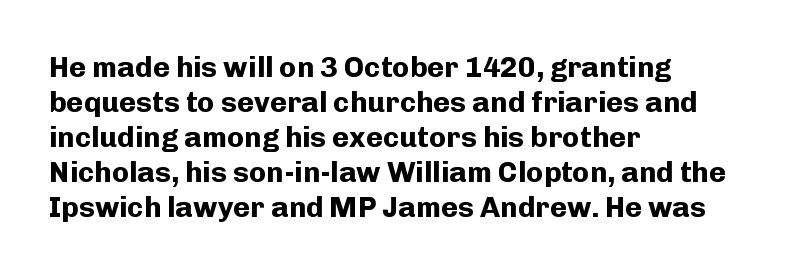
Q: Is the text bold? A: Yes.
Q: Is the text italic (slanted)? A: No, it is upright.
Q: Is the typeface a serif or a sans-serif typeface? A: Sans-serif.
Q: Is the text underlined? A: No.
Q: How is the paragraph aligned? A: Left-aligned.
Q: Is the spacing between letters normal or unusually wide? A: Normal.
Q: Width (condensed, normal, or wide)? A: Normal.
Q: Stroke contrast? A: Low.
Q: x-height? A: Medium.
Q: Monospaced? A: No.
